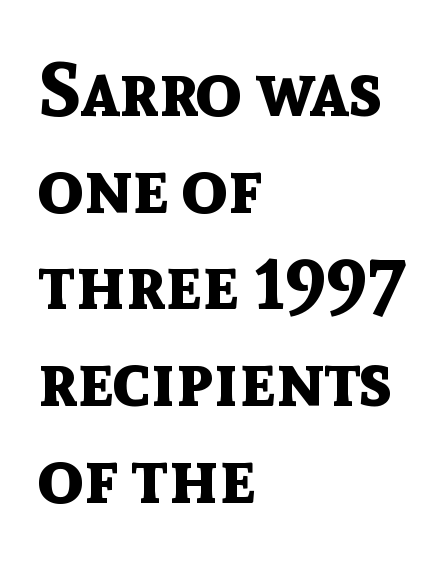
Q: Is the text bold? A: Yes.
Q: Is the text italic (slanted)? A: No, it is upright.
Q: Is the typeface a serif or a sans-serif typeface? A: Sans-serif.
Q: Is the text underlined? A: No.
Q: How is the paragraph aligned? A: Left-aligned.
Q: Is the spacing between letters normal or unusually wide? A: Normal.
Q: Is the spacing between lines tight, normal or loose? A: Normal.
Q: Width (condensed, normal, or wide)? A: Normal.
Q: x-height? A: Medium.
Q: Monospaced? A: No.
